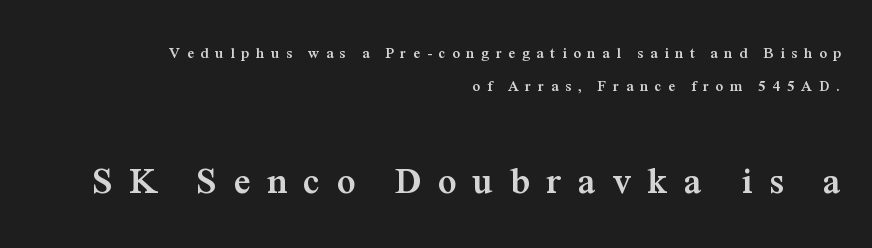
The image shows 37 px semibold serif type, upright; set right-aligned, loose line spacing (2.2x), unusually wide letter spacing (+0.45 em), not underlined; the second (bottom) block is 2.47x larger; medium stroke contrast and a medium x-height.
